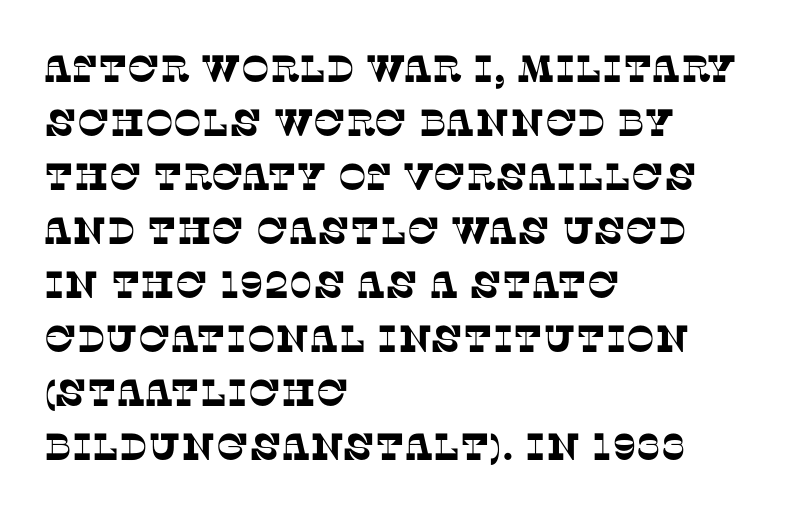
The image shows 38 px serif type; set left-aligned, normal line spacing (1.42x), normal letter spacing, not underlined; low stroke contrast and a large x-height.
